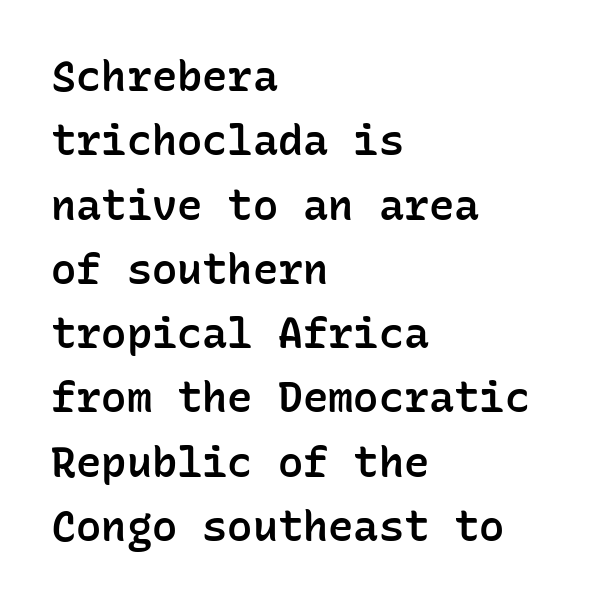
Q: Is the text bold? A: Semi-bold.
Q: Is the text italic (slanted)? A: No, it is upright.
Q: Is the typeface a serif or a sans-serif typeface? A: Sans-serif.
Q: Is the text underlined? A: No.
Q: How is the paragraph aligned? A: Left-aligned.
Q: Is the spacing between letters normal or unusually wide? A: Normal.
Q: Is the spacing between lines tight, normal or loose? A: Normal.
Q: Width (condensed, normal, or wide)? A: Normal.
Q: Stroke contrast? A: Low.
Q: x-height? A: Medium.
Q: Monospaced? A: Yes.
